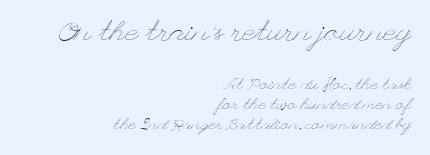
Q: Is the text bold? A: No.
Q: Is the text italic (slanted)? A: Yes.
Q: Is the text underlined? A: No.
Q: How is the paragraph aligned? A: Right-aligned.
Q: Is the spacing between letters normal or unusually wide? A: Normal.
Q: Is the spacing between lines tight, normal or loose? A: Normal.
Q: Which block of text is set in a larger size, the first (top) or the second (bottom)? A: The first (top) one.
Q: Width (condensed, normal, or wide)? A: Wide.
Q: Stroke contrast? A: Low.
Q: x-height? A: Small.
